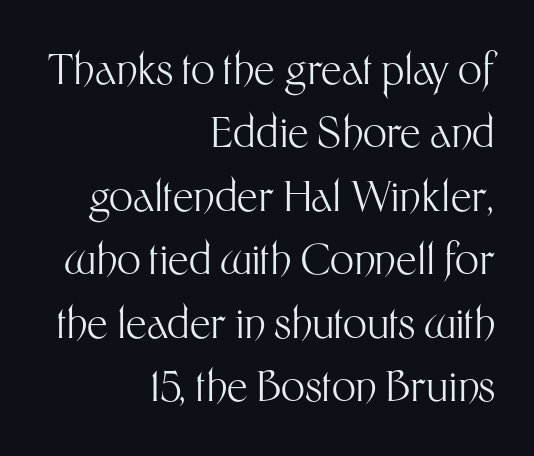
Q: Is the text bold? A: No.
Q: Is the text italic (slanted)? A: No, it is upright.
Q: Is the typeface a serif or a sans-serif typeface? A: Sans-serif.
Q: Is the text underlined? A: No.
Q: How is the paragraph aligned? A: Right-aligned.
Q: Is the spacing between letters normal or unusually wide? A: Normal.
Q: Is the spacing between lines tight, normal or loose? A: Normal.
Q: Width (condensed, normal, or wide)? A: Normal.
Q: Stroke contrast? A: Medium.
Q: x-height? A: Medium.
Q: Monospaced? A: No.
